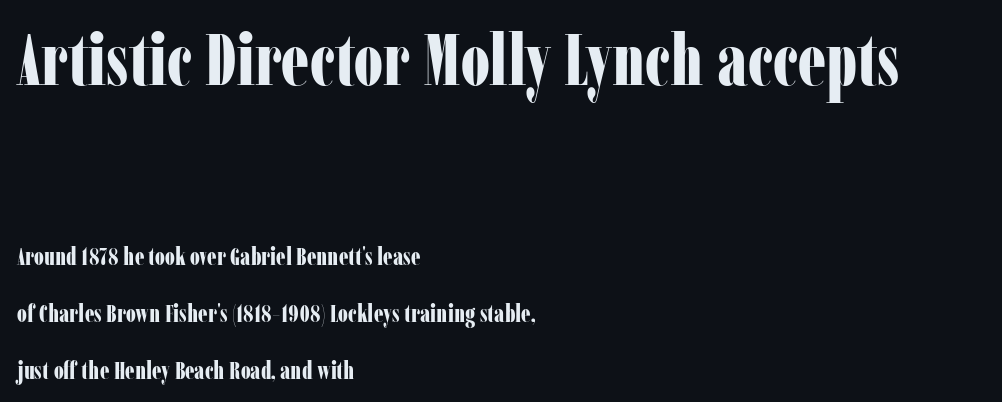
Q: Is the text bold? A: Yes.
Q: Is the text italic (slanted)? A: No, it is upright.
Q: Is the typeface a serif or a sans-serif typeface? A: Serif.
Q: Is the text underlined? A: No.
Q: How is the paragraph aligned? A: Left-aligned.
Q: Is the spacing between letters normal or unusually wide? A: Normal.
Q: Is the spacing between lines tight, normal or loose? A: Loose.
Q: Which block of text is set in a larger size, the first (top) or the second (bottom)? A: The first (top) one.
Q: Width (condensed, normal, or wide)? A: Condensed.
Q: Stroke contrast? A: Low.
Q: x-height? A: Medium.
Q: Monospaced? A: No.
